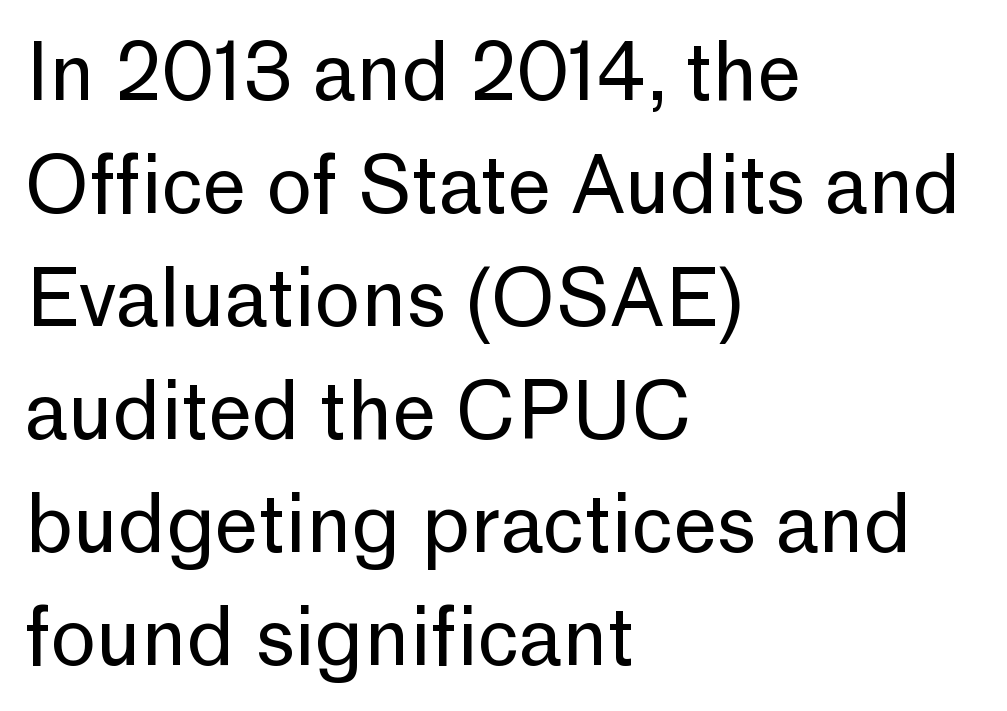
The image shows 78 px regular-weight sans-serif type, upright; set left-aligned, normal line spacing (1.45x), normal letter spacing, not underlined; low stroke contrast and a medium x-height.
